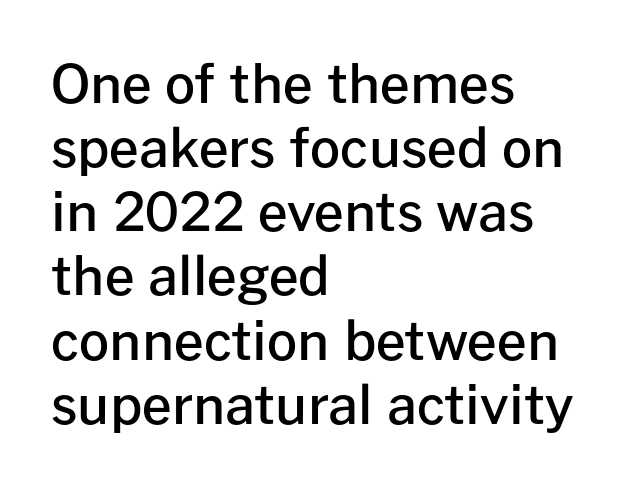
The image shows 53 px semibold sans-serif type, upright; set left-aligned, line spacing 1.21x, normal letter spacing, not underlined; low stroke contrast and a medium x-height.
